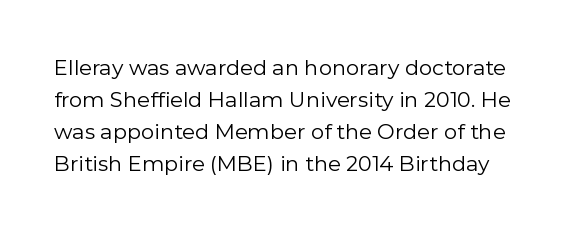
Q: Is the text bold? A: No.
Q: Is the text italic (slanted)? A: No, it is upright.
Q: Is the text underlined? A: No.
Q: Is the spacing between letters normal or unusually wide? A: Normal.
Q: Is the spacing between lines tight, normal or loose? A: Normal.
